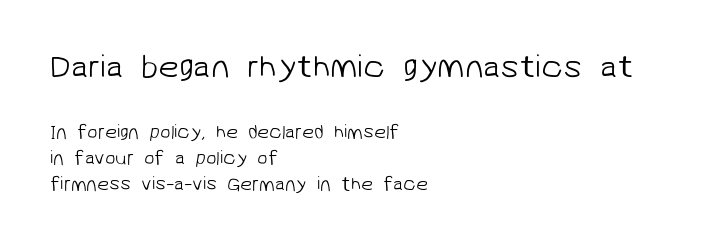
The image shows 33 px light sans-serif type; set left-aligned, normal line spacing (1.38x), normal letter spacing, not underlined; the first (top) block is 1.74x larger; low stroke contrast and a medium x-height.
